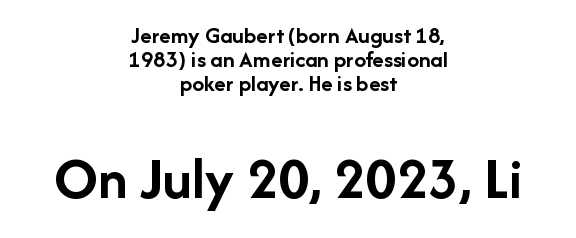
{"serif": "no", "italic": "no", "bold": "yes", "weight": "semibold", "width": "normal", "stroke_contrast": "low", "x_height": "medium", "monospaced": "no", "underline": "no", "align": "center", "line_spacing": "tight", "line_spacing_ratio": 0.99, "letter_spacing": "normal", "letter_spacing_em": 0.0, "larger_block": "second", "size_ratio": 2.5, "glyph_px": 60}
